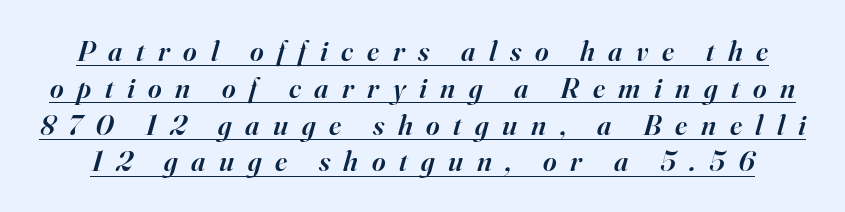
Q: Is the text bold? A: Semi-bold.
Q: Is the text italic (slanted)? A: Yes, it leans right by about 16 degrees.
Q: Is the typeface a serif or a sans-serif typeface? A: Serif.
Q: Is the text underlined? A: Yes.
Q: Is the spacing between letters normal or unusually wide? A: Unusually wide.
Q: Is the spacing between lines tight, normal or loose? A: Normal.
Q: Width (condensed, normal, or wide)? A: Normal.
Q: Stroke contrast? A: High.
Q: x-height? A: Small.
Q: Monospaced? A: No.
